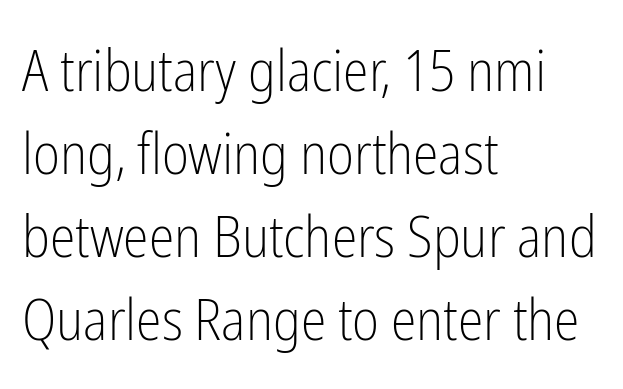
Note: no serifs on the glyphs. These lines are rendered in a variable-pitch font. Check under the words: just untouched page. Each word holds together tightly as a unit, with standard inter-letter gaps. This is the regular roman posture of the typeface. Unbolded letterforms with no extra heft.
